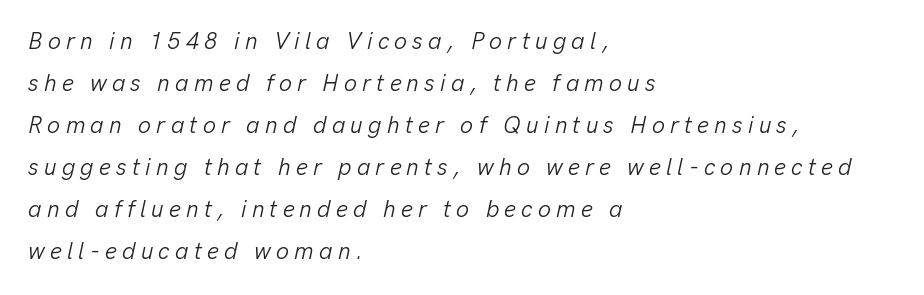
{"italic": "yes", "lean": "right", "slant_degrees": 13, "bold": "no", "underline": "no", "align": "left", "line_spacing_ratio": 1.83, "letter_spacing": "wide", "letter_spacing_em": 0.23, "glyph_px": 23}
